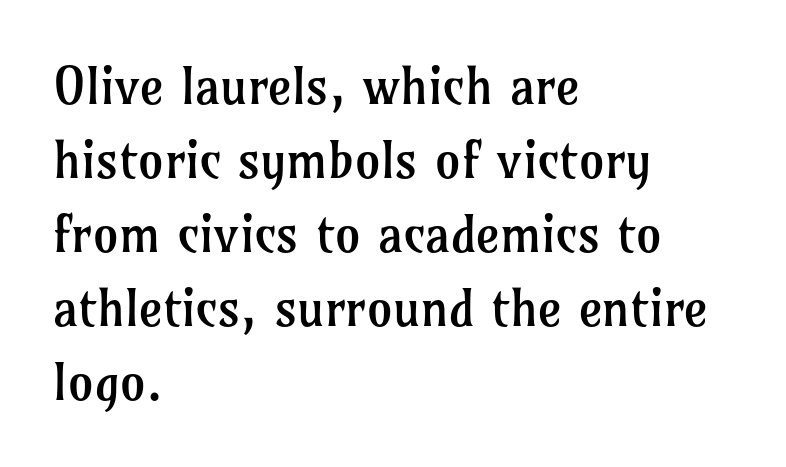
{"serif": "yes", "italic": "no", "bold": "no", "weight": "regular", "width": "normal", "stroke_contrast": "low", "x_height": "medium", "monospaced": "no", "underline": "no", "align": "left", "line_spacing": "normal", "line_spacing_ratio": 1.45, "letter_spacing": "normal", "letter_spacing_em": 0.0, "glyph_px": 51}
